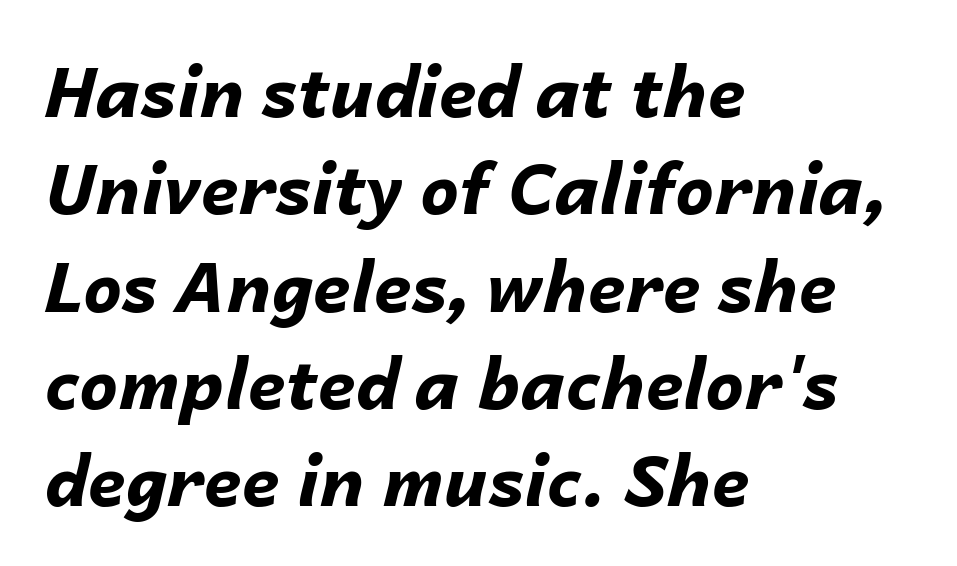
Q: Is the text bold? A: Yes.
Q: Is the text italic (slanted)? A: Yes, it leans right by about 14 degrees.
Q: Is the text underlined? A: No.
Q: How is the paragraph aligned? A: Left-aligned.
Q: Is the spacing between letters normal or unusually wide? A: Normal.
Q: Is the spacing between lines tight, normal or loose? A: Normal.
Q: Width (condensed, normal, or wide)? A: Normal.
Q: Stroke contrast? A: Low.
Q: x-height? A: Medium.
Q: Monospaced? A: No.
